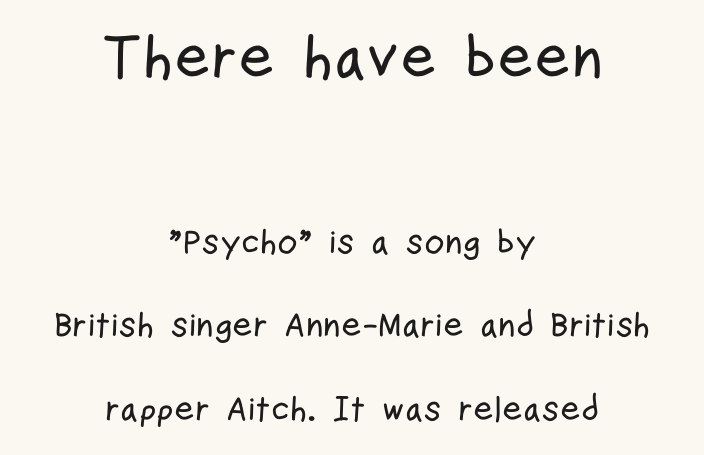
{"serif": "no", "italic": "no", "width": "condensed", "stroke_contrast": "low", "x_height": "medium", "monospaced": "no", "underline": "no", "align": "center", "line_spacing": "loose", "line_spacing_ratio": 2.39, "letter_spacing": "normal", "letter_spacing_em": 0.0, "larger_block": "first", "size_ratio": 1.77, "glyph_px": 62}
